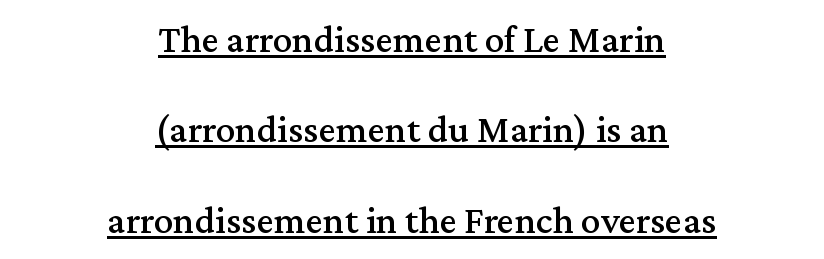
{"serif": "yes", "italic": "no", "width": "normal", "stroke_contrast": "medium", "x_height": "medium", "monospaced": "no", "underline": "yes", "align": "center", "line_spacing": "loose", "line_spacing_ratio": 2.32, "letter_spacing": "normal", "letter_spacing_em": 0.0, "glyph_px": 39}
